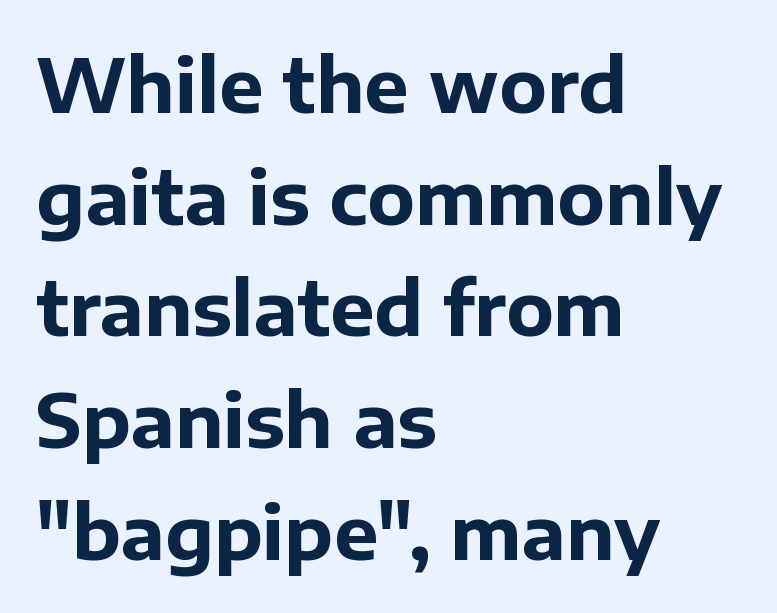
The image shows 74 px bold sans-serif type, upright; set left-aligned, normal line spacing (1.51x), normal letter spacing, not underlined; low stroke contrast and a medium x-height.
